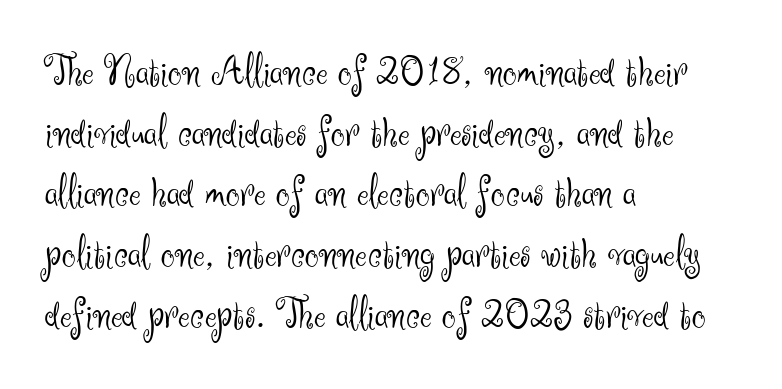
{"serif": "no", "italic": "no", "bold": "no", "weight": "light", "width": "normal", "stroke_contrast": "medium", "x_height": "small", "monospaced": "no", "underline": "no", "align": "left", "line_spacing": "normal", "line_spacing_ratio": 1.38, "letter_spacing": "normal", "letter_spacing_em": 0.0, "glyph_px": 44}
